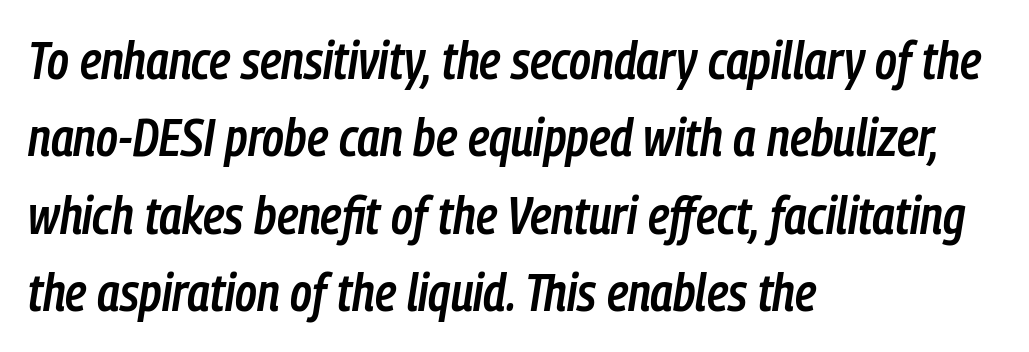
The image shows 52 px semibold, condensed type, italic (leaning right); set left-aligned, normal line spacing (1.49x), normal letter spacing, not underlined; low stroke contrast and a medium x-height.
